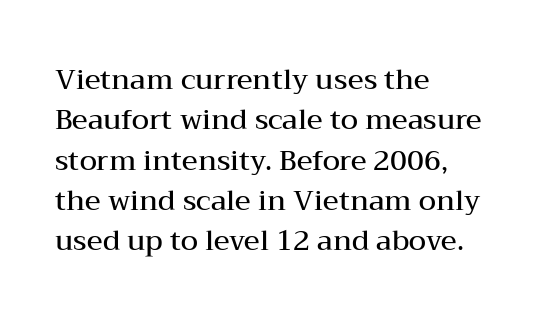
The image shows 28 px semibold, wide serif type, upright; set left-aligned, normal line spacing (1.44x), normal letter spacing, not underlined; medium stroke contrast and a medium x-height.
